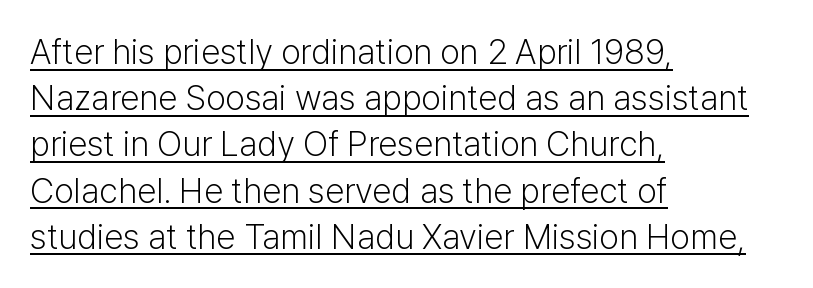
The letters carry no serifs — their stems end cleanly without finishing strokes. Line spacing here is normal. Looks like regular typesetting: each glyph gets only the width it needs. The lettering holds an erect, upright posture throughout.
